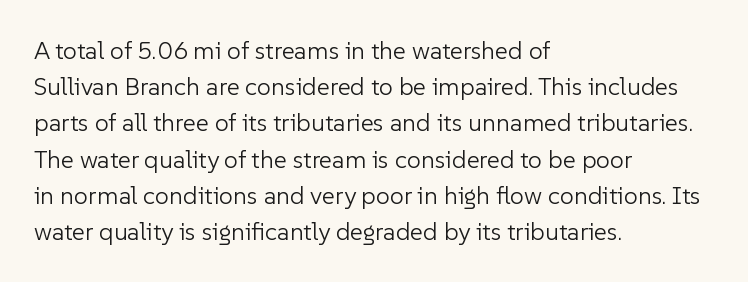
{"italic": "no", "bold": "no", "underline": "no", "align": "left", "line_spacing": "normal", "line_spacing_ratio": 1.45, "letter_spacing": "normal", "letter_spacing_em": 0.0, "glyph_px": 25}
